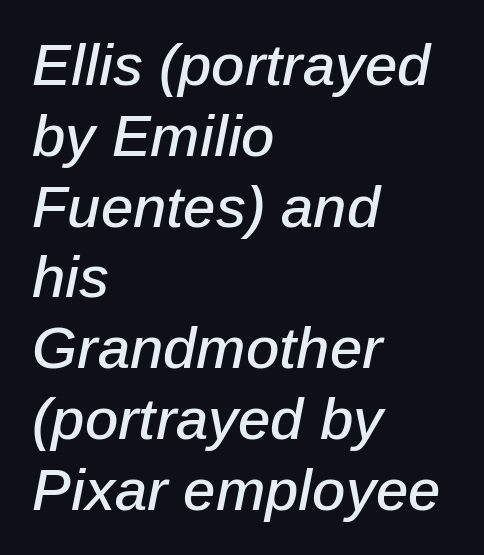
Q: Is the text italic (slanted)? A: Yes, it leans right by about 12 degrees.
Q: Is the text underlined? A: No.
Q: How is the paragraph aligned? A: Left-aligned.
Q: Is the spacing between letters normal or unusually wide? A: Normal.
Q: Width (condensed, normal, or wide)? A: Normal.
Q: Stroke contrast? A: Low.
Q: x-height? A: Medium.
Q: Monospaced? A: No.
